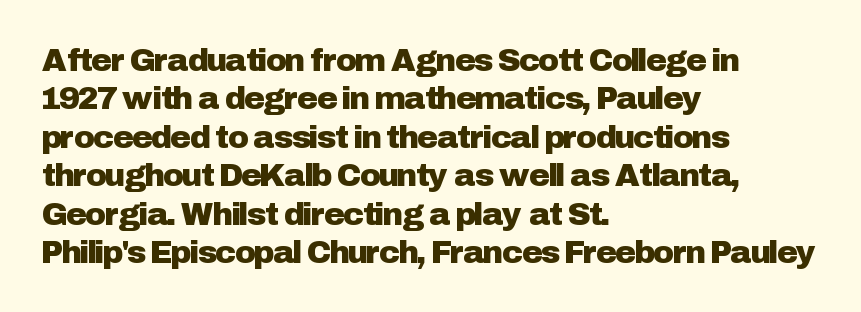
Observe the absence of serifs on each vertical stroke in this sample. Underline: absent. Ordinary non-slanted type is in use. Reading down the block, your eye returns to a fixed left position each line. The face used here is proportionally spaced, like ordinary book or web type.
